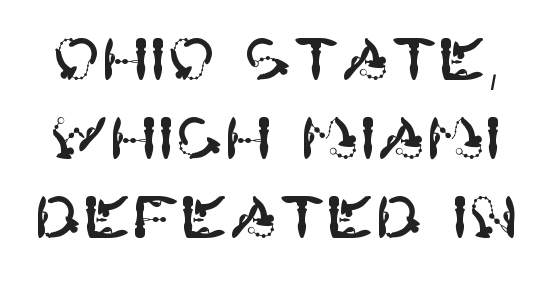
The image shows 58 px sans-serif type, upright; set normal line spacing (1.36x), normal letter spacing, not underlined; high stroke contrast and a large x-height.
